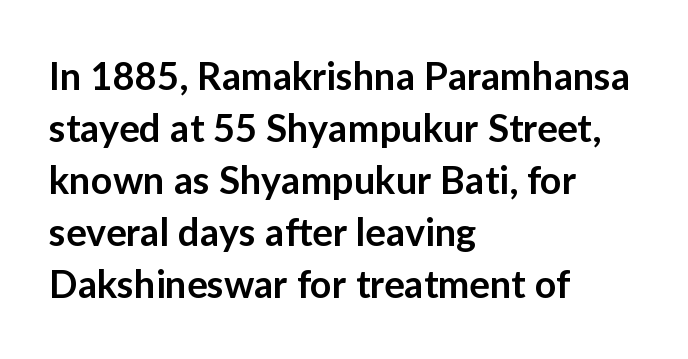
The specimen omits any rule beneath the text block's lines. Honestly, the letter spacing is just normal — you wouldn't notice it. Horizontal bands of white between lines are of average thickness. These lines are rendered in a variable-pitch font. The lettering stays uniformly vertical, giving the passage a roman look. The face used here is a sans, in the tradition of grotesques and geometrics.
